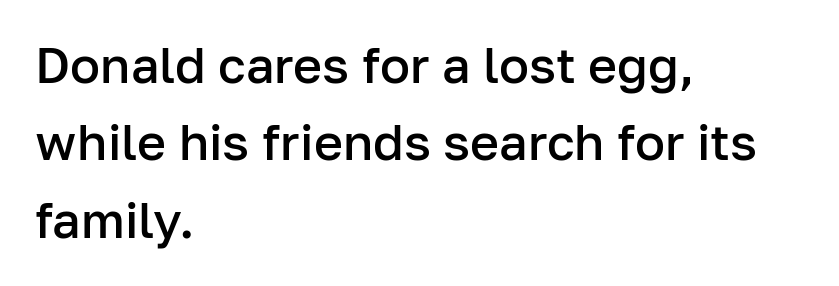
Q: Is the text bold? A: Semi-bold.
Q: Is the text italic (slanted)? A: No, it is upright.
Q: Is the typeface a serif or a sans-serif typeface? A: Sans-serif.
Q: Is the text underlined? A: No.
Q: How is the paragraph aligned? A: Left-aligned.
Q: Is the spacing between letters normal or unusually wide? A: Normal.
Q: Is the spacing between lines tight, normal or loose? A: Normal.
Q: Width (condensed, normal, or wide)? A: Normal.
Q: Stroke contrast? A: Low.
Q: x-height? A: Medium.
Q: Monospaced? A: No.
